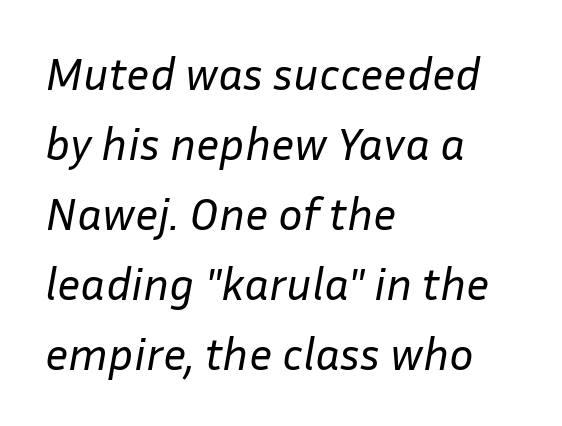
The image shows 46 px regular-weight type, italic (leaning right); set left-aligned, normal line spacing (1.52x), normal letter spacing, not underlined; low stroke contrast and a medium x-height.
